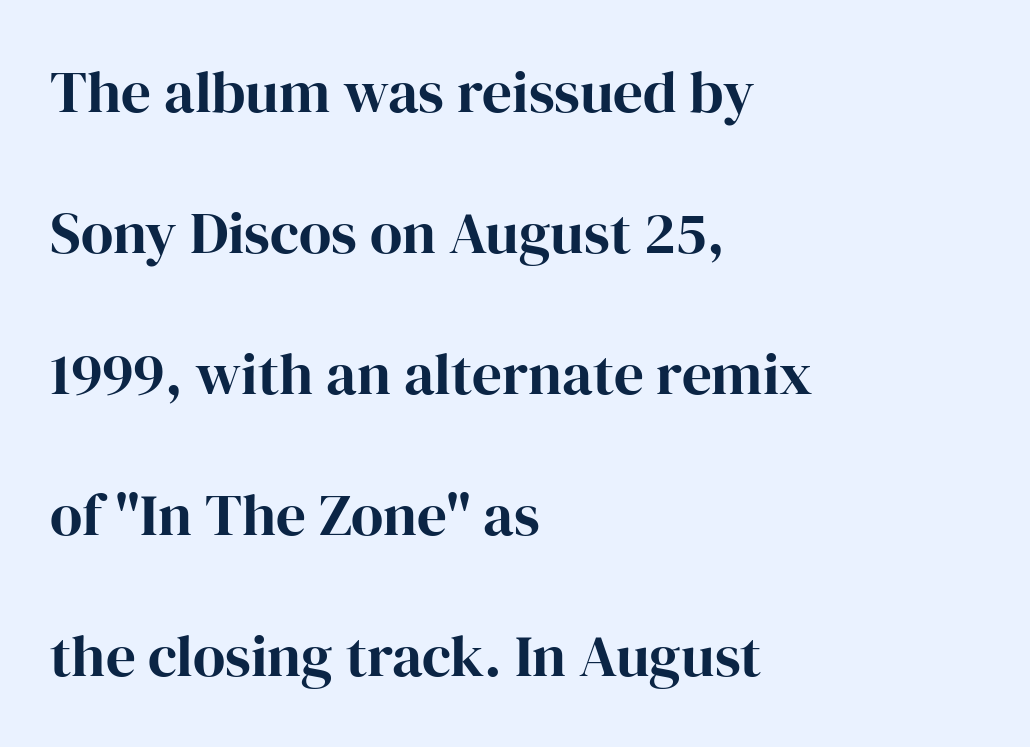
The image shows 59 px serif type, upright; set left-aligned, loose line spacing (2.39x), normal letter spacing, not underlined; high stroke contrast and a medium x-height.
